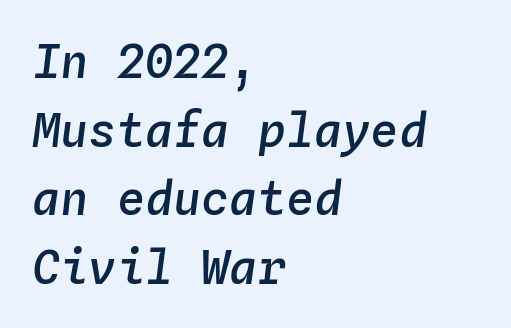
{"italic": "yes", "lean": "right", "slant_degrees": 4, "bold": "semi", "weight": "semibold", "width": "normal", "stroke_contrast": "low", "x_height": "medium", "monospaced": "yes", "underline": "no", "align": "left", "line_spacing": "normal", "line_spacing_ratio": 1.46, "letter_spacing": "normal", "letter_spacing_em": 0.0, "glyph_px": 47}
